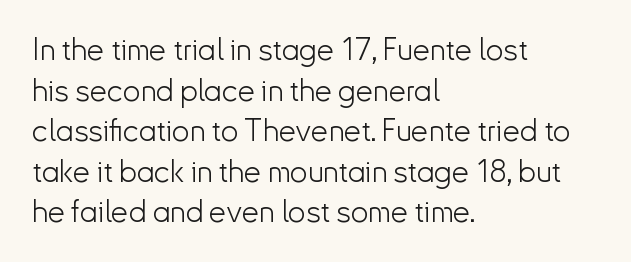
The image shows 31 px light sans-serif type, upright; set left-aligned, normal line spacing (1.31x), normal letter spacing, not underlined; low stroke contrast and a small x-height.
